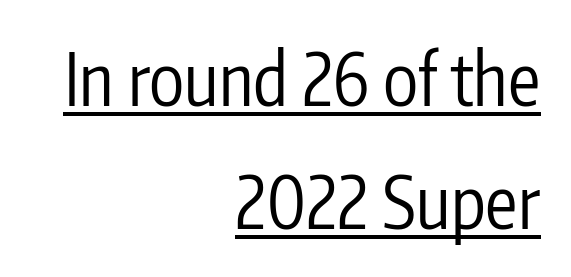
{"serif": "no", "italic": "no", "bold": "no", "weight": "regular", "width": "condensed", "stroke_contrast": "low", "x_height": "medium", "monospaced": "no", "underline": "yes", "align": "right", "line_spacing_ratio": 1.71, "letter_spacing": "normal", "letter_spacing_em": 0.0, "glyph_px": 72}
